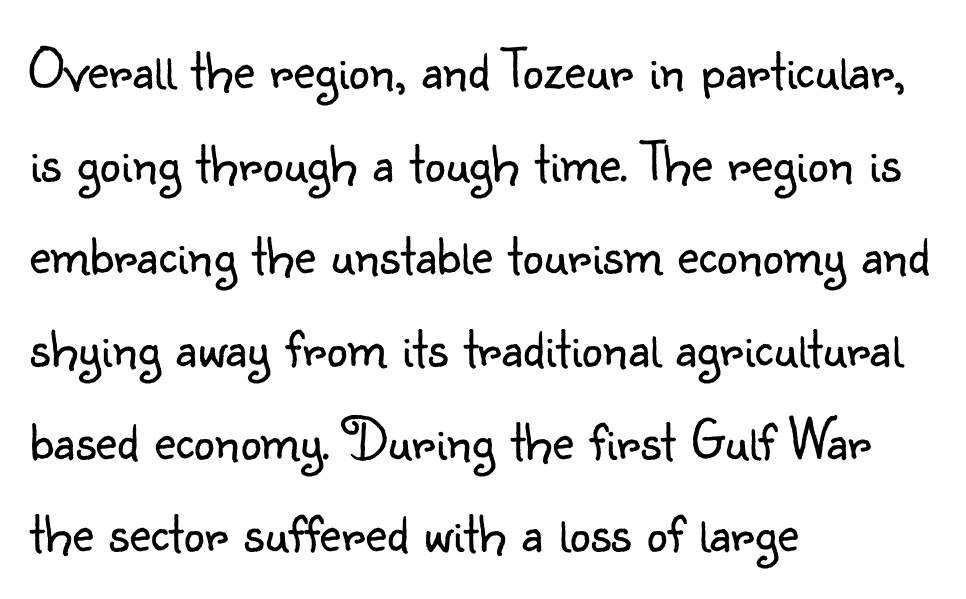
The image shows 59 px light sans-serif type, upright; set left-aligned, normal line spacing (1.57x), normal letter spacing, not underlined; low stroke contrast and a small x-height.
